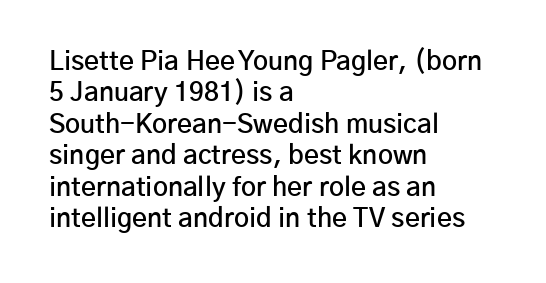
Here the glyphs are tracked normally, forming tight word shapes. Posture: vertical. Quick note: underline off. In CSS terms this would be text-align: left. This is moderately heavy type, rendered in semibold.
